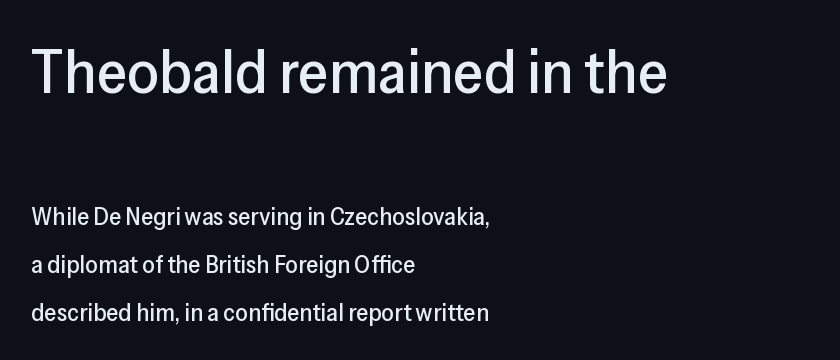
The image shows 62 px sans-serif type, upright; set left-aligned, loose line spacing (1.92x), normal letter spacing, not underlined; the first (top) block is 2.48x larger; low stroke contrast and a medium x-height.
